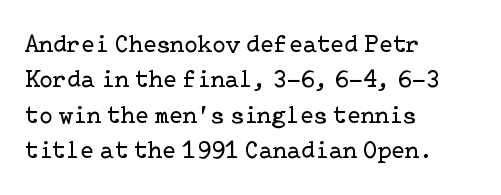
Plain, unruled lines of type. Is the type heavy? It reads as light-to-regular instead. Interline gaps are of average width in this sample. In terms of posture, this sample is upright. These lines are set flush left with a ragged right edge. Nothing unusual about the tracking: characters are spaced as the font intends.
